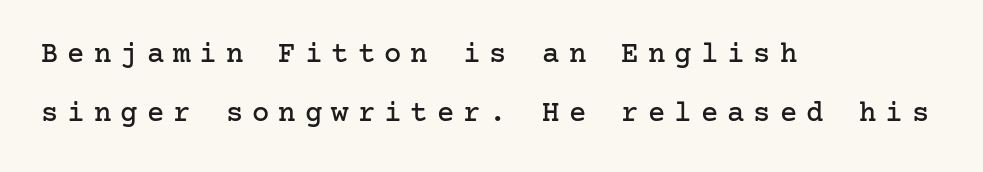
The image shows 29 px serif type, upright; set left-aligned, loose line spacing (2.02x), unusually wide letter spacing (+0.31 em), not underlined; low stroke contrast and a medium x-height.
